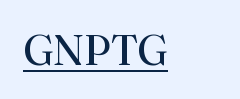
{"serif": "yes", "italic": "no", "bold": "no", "weight": "regular", "width": "normal", "stroke_contrast": "high", "x_height": "small", "monospaced": "no", "underline": "yes", "align": "left", "letter_spacing": "normal", "letter_spacing_em": 0.0, "glyph_px": 42}
